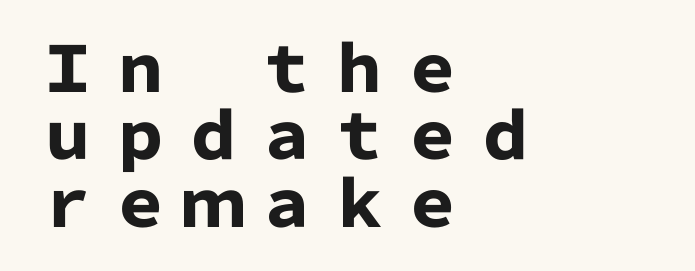
{"serif": "no", "italic": "no", "bold": "yes", "weight": "heavy", "width": "normal", "stroke_contrast": "low", "x_height": "medium", "monospaced": "no", "underline": "no", "align": "left", "line_spacing": "tight", "line_spacing_ratio": 1.07, "glyph_px": 63}
